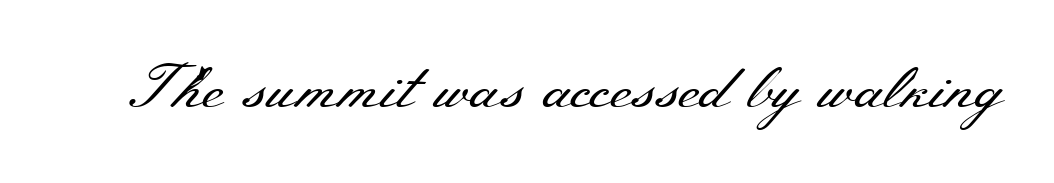
The designer went with a serif here, giving each stem small feet. The strokes carry an ordinary text weight at most. The line texture is even and compact thanks to regular tracking. Has an underline been added? It has not. You could not count columns in this text — the font is proportionally spaced.
